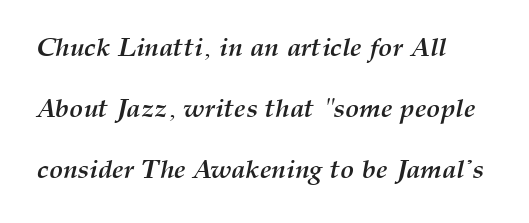
The image shows 26 px bold type, italic (leaning right); set loose line spacing (2.34x), normal letter spacing, not underlined.
